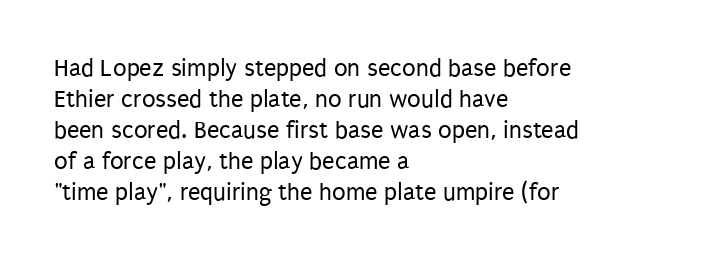
The image shows 25 px text type, upright; set left-aligned, line spacing 1.24x, normal letter spacing, not underlined.
